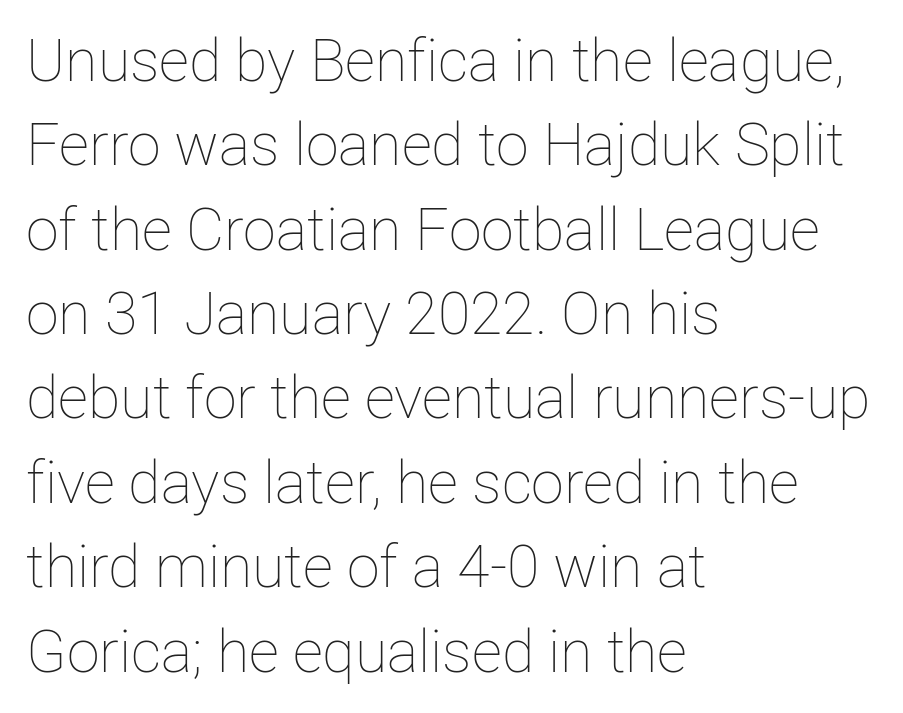
Layout note: lines flush left. This is the regular roman posture of the typeface. This sample has the flowing, uneven cadence of proportional lettering. No letter is thick-stroked: the sample isn't bold. Regarding leading, the lines here are spaced in the standard way. Type without underlining.
